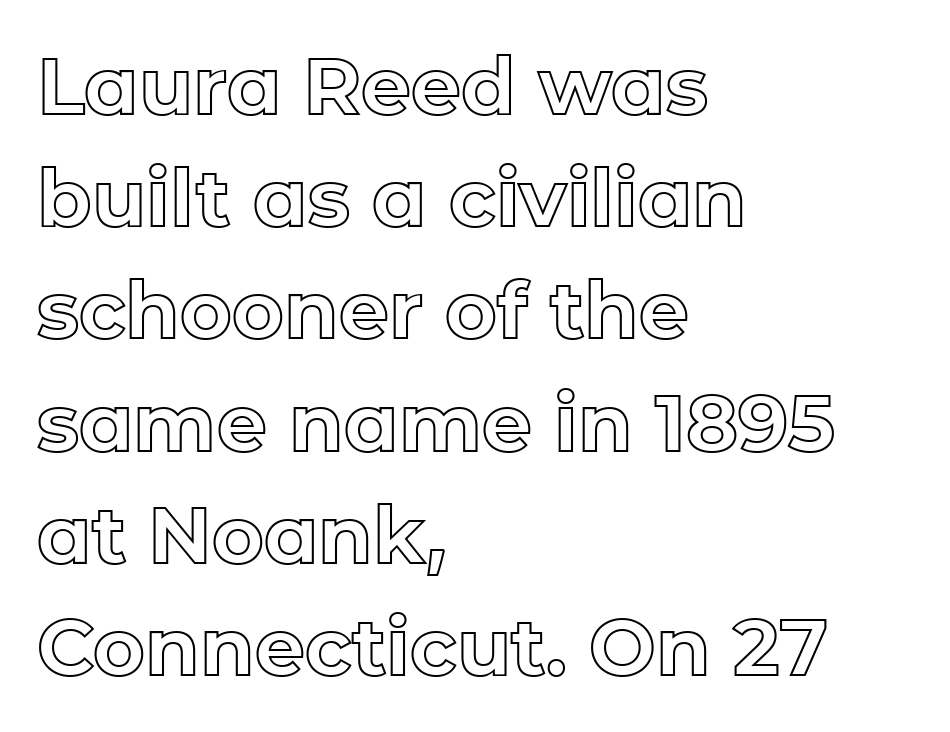
Reading down the block, your eye returns to a fixed left position each line. Each word holds together tightly as a unit, with standard inter-letter gaps. Honestly, the row spacing looks completely unremarkable. Just letters on the line, the space beneath them empty. The letters advance in unequal steps, a hallmark of proportional type.
